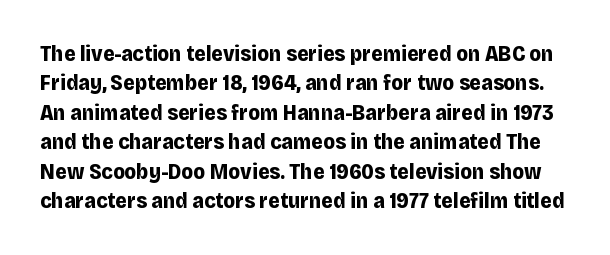
{"italic": "no", "bold": "yes", "underline": "no", "line_spacing": "normal", "line_spacing_ratio": 1.34, "letter_spacing": "normal", "letter_spacing_em": 0.0, "glyph_px": 22}
